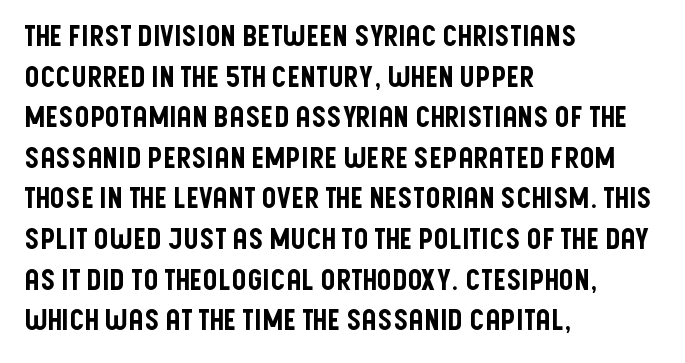
{"serif": "no", "italic": "no", "width": "condensed", "stroke_contrast": "low", "x_height": "large", "monospaced": "no", "underline": "no", "align": "left", "line_spacing": "normal", "line_spacing_ratio": 1.4, "letter_spacing": "normal", "letter_spacing_em": 0.0, "glyph_px": 29}
